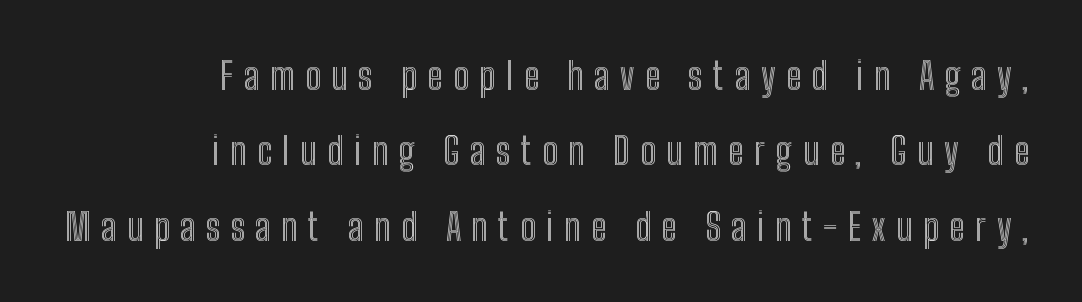
{"italic": "no", "width": "condensed", "x_height": "medium", "monospaced": "no", "underline": "no", "align": "right", "line_spacing": "loose", "line_spacing_ratio": 2.04, "letter_spacing": "wide", "letter_spacing_em": 0.28, "glyph_px": 37}
